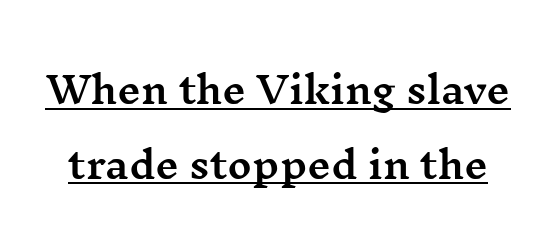
{"serif": "yes", "italic": "no", "width": "wide", "stroke_contrast": "medium", "x_height": "medium", "monospaced": "no", "underline": "yes", "line_spacing": "loose", "line_spacing_ratio": 2.02, "letter_spacing": "normal", "letter_spacing_em": 0.0, "glyph_px": 37}
